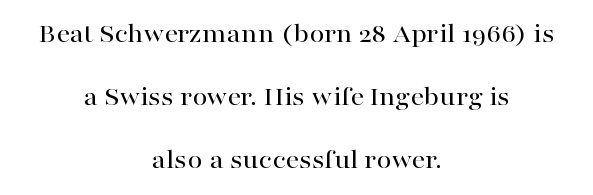
The image shows 27 px text type, upright; set centered, loose line spacing (2.33x), normal letter spacing, not underlined.
